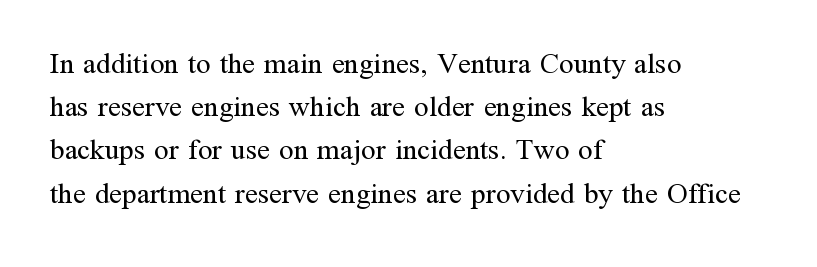
Q: Is the text bold? A: No.
Q: Is the text italic (slanted)? A: No, it is upright.
Q: Is the typeface a serif or a sans-serif typeface? A: Serif.
Q: Is the text underlined? A: No.
Q: How is the paragraph aligned? A: Left-aligned.
Q: Is the spacing between letters normal or unusually wide? A: Normal.
Q: Is the spacing between lines tight, normal or loose? A: Normal.
Q: Width (condensed, normal, or wide)? A: Normal.
Q: Stroke contrast? A: Medium.
Q: x-height? A: Medium.
Q: Monospaced? A: No.
